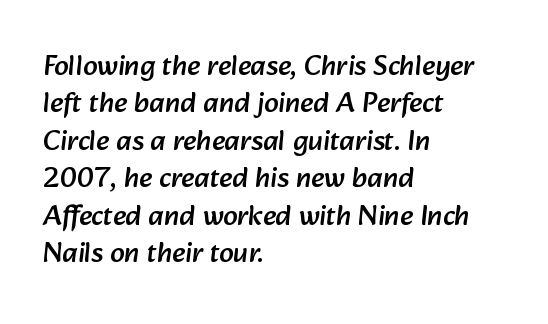
The face used here is proportionally spaced, like ordinary book or web type. Vertically, the passage feels balanced, rows spaced as you'd expect. Each word holds together tightly as a unit, with standard inter-letter gaps. The font family rendered here belongs to the sans-serif group.
